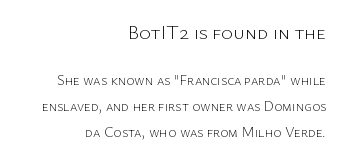
{"italic": "no", "bold": "no", "underline": "no", "align": "right", "line_spacing_ratio": 1.86, "letter_spacing": "normal", "letter_spacing_em": 0.0, "larger_block": "first", "size_ratio": 1.43, "glyph_px": 20}
